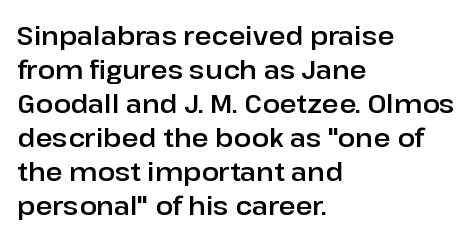
The image shows 26 px text type, upright; set left-aligned, normal line spacing (1.31x), normal letter spacing, not underlined.
